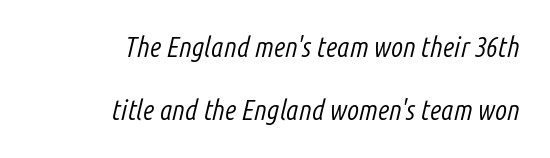
Q: Is the text bold? A: No.
Q: Is the text italic (slanted)? A: Yes, it leans right by about 14 degrees.
Q: Is the text underlined? A: No.
Q: How is the paragraph aligned? A: Right-aligned.
Q: Is the spacing between letters normal or unusually wide? A: Normal.
Q: Is the spacing between lines tight, normal or loose? A: Loose.
Q: Width (condensed, normal, or wide)? A: Condensed.
Q: Stroke contrast? A: Low.
Q: x-height? A: Medium.
Q: Monospaced? A: No.
